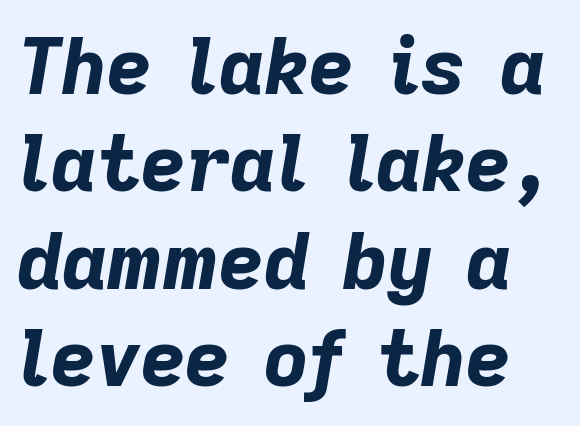
{"italic": "yes", "lean": "right", "slant_degrees": 9, "bold": "yes", "weight": "bold", "width": "normal", "stroke_contrast": "low", "x_height": "medium", "monospaced": "no", "underline": "no", "line_spacing": "normal", "line_spacing_ratio": 1.25, "letter_spacing": "normal", "letter_spacing_em": 0.0, "glyph_px": 78}
